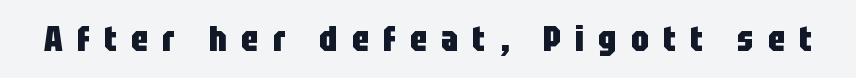
Q: Is the text bold? A: Yes.
Q: Is the text italic (slanted)? A: No, it is upright.
Q: Is the typeface a serif or a sans-serif typeface? A: Sans-serif.
Q: Is the text underlined? A: No.
Q: Is the spacing between letters normal or unusually wide? A: Unusually wide.
Q: Width (condensed, normal, or wide)? A: Condensed.
Q: Stroke contrast? A: Low.
Q: x-height? A: Large.
Q: Monospaced? A: No.
